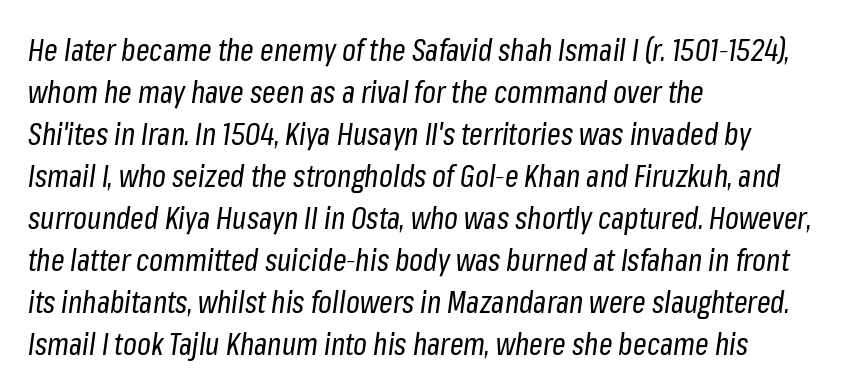
Q: Is the text bold? A: No.
Q: Is the text italic (slanted)? A: Yes, it leans right by about 8 degrees.
Q: Is the text underlined? A: No.
Q: How is the paragraph aligned? A: Left-aligned.
Q: Is the spacing between letters normal or unusually wide? A: Normal.
Q: Is the spacing between lines tight, normal or loose? A: Normal.
Q: Width (condensed, normal, or wide)? A: Condensed.
Q: Stroke contrast? A: Low.
Q: x-height? A: Medium.
Q: Monospaced? A: No.
